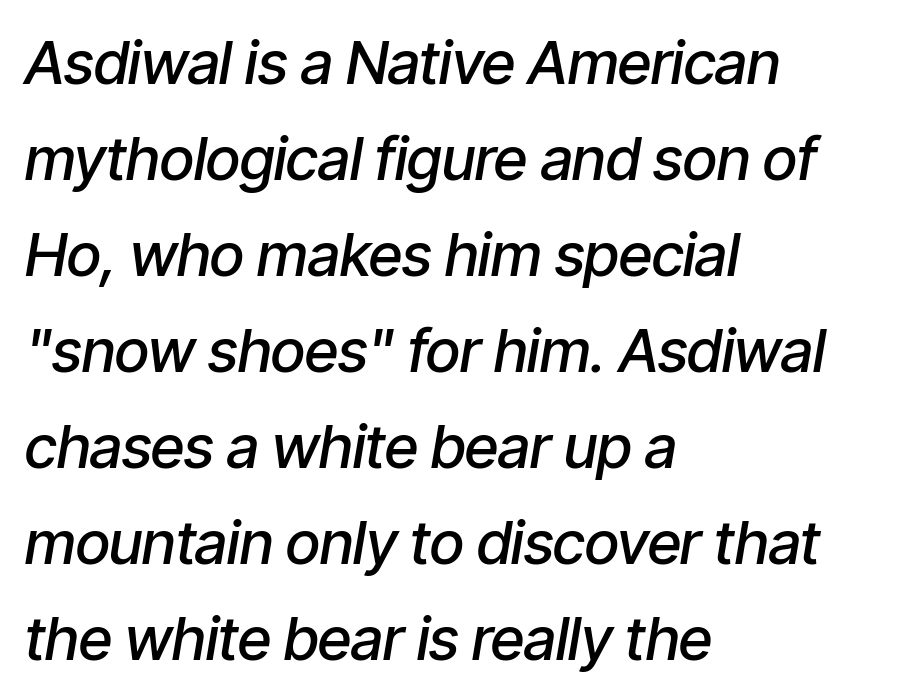
{"italic": "yes", "lean": "right", "slant_degrees": 9, "bold": "semi", "weight": "semibold", "width": "condensed", "stroke_contrast": "low", "x_height": "medium", "monospaced": "no", "underline": "no", "align": "left", "line_spacing": "normal", "line_spacing_ratio": 1.6, "letter_spacing": "normal", "letter_spacing_em": 0.0, "glyph_px": 60}
